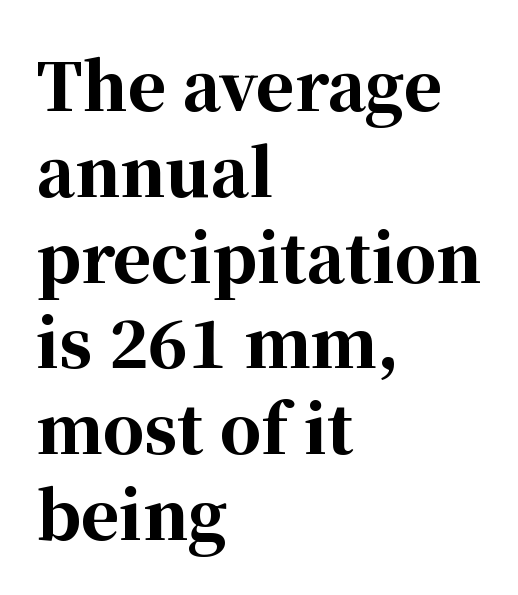
Heavy-handed strokes throughout: this text is bold. Character widths vary here, with narrow letters taking less room than wide ones. If you drew a line through each stem, it would be perfectly vertical. Does the leading feel generous? No, just average.
